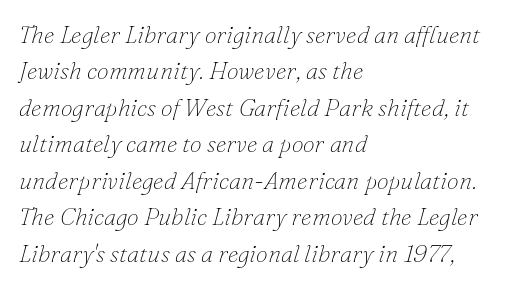
Q: Is the text bold? A: No.
Q: Is the text italic (slanted)? A: Yes, it leans right by about 16 degrees.
Q: Is the text underlined? A: No.
Q: How is the paragraph aligned? A: Left-aligned.
Q: Is the spacing between letters normal or unusually wide? A: Normal.
Q: Is the spacing between lines tight, normal or loose? A: Normal.
